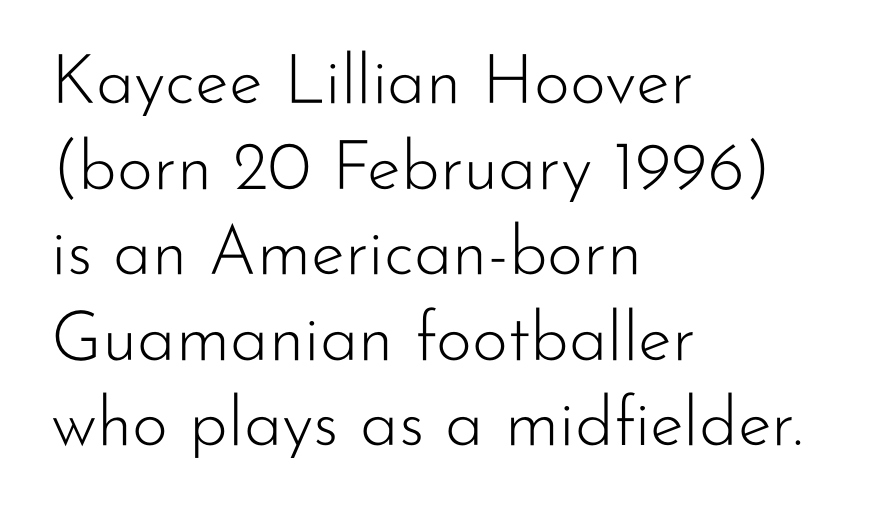
Q: Is the text bold? A: No.
Q: Is the text italic (slanted)? A: No, it is upright.
Q: Is the typeface a serif or a sans-serif typeface? A: Sans-serif.
Q: Is the text underlined? A: No.
Q: How is the paragraph aligned? A: Left-aligned.
Q: Is the spacing between letters normal or unusually wide? A: Normal.
Q: Width (condensed, normal, or wide)? A: Normal.
Q: Stroke contrast? A: Low.
Q: x-height? A: Small.
Q: Monospaced? A: No.
